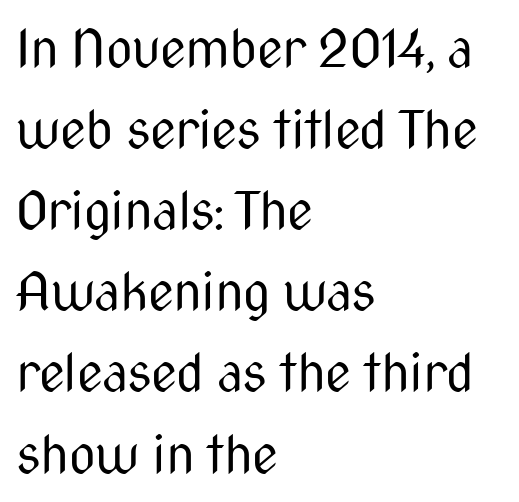
The image shows 52 px regular-weight, condensed sans-serif type, upright; set left-aligned, normal line spacing (1.56x), normal letter spacing, not underlined; medium stroke contrast and a medium x-height.
